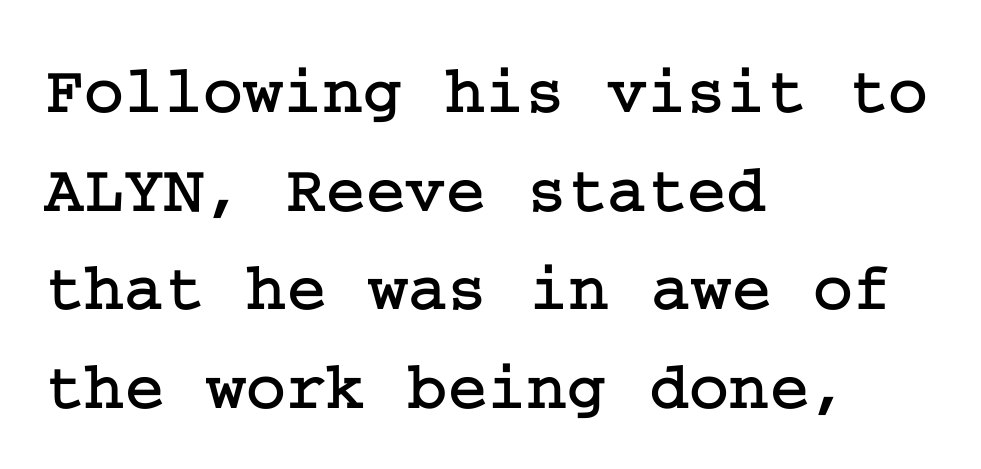
The letters carry serifs — small finishing strokes at the ends of their stems. Letter spacing: default. Designer's note — italics off, roman on. The zone under the glyphs is completely vacant. A typesetter would call this leading conventional body-copy spacing. Each line starts at the same left margin while the right side varies.
